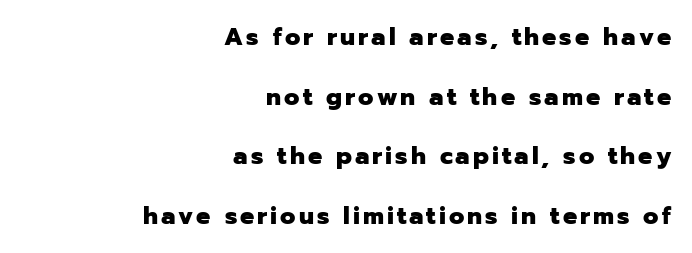
The image shows 25 px bold type, upright; set right-aligned, loose line spacing (2.39x), not underlined.
